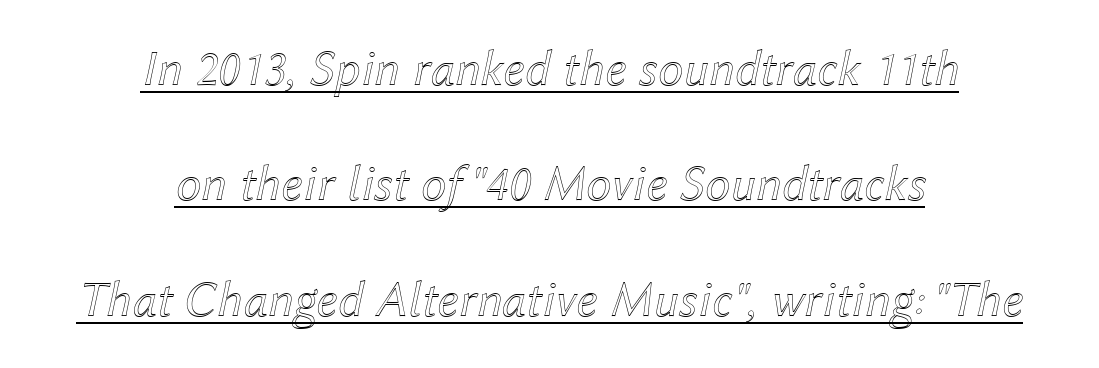
The image shows 51 px text type, italic (leaning right); set centered, loose line spacing (2.26x), normal letter spacing, underlined; a medium x-height.
